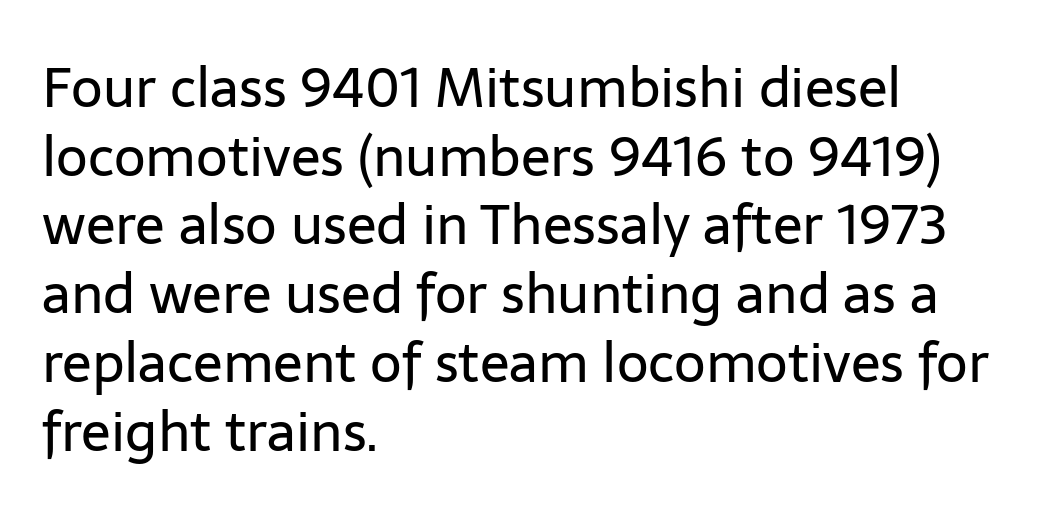
A bare baseline throughout the passage. The setting favours the left margin, as ordinary paragraphs usually do. These lines are rendered in a variable-pitch font. Bold? No — there's no thickening of the strokes. Tracking here is standard; glyphs follow each other at the usual distance.
